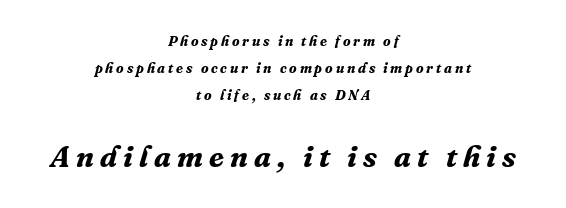
The image shows 30 px bold serif type, italic (leaning right); set centered, loose line spacing (1.93x), unusually wide letter spacing (+0.2 em), not underlined; the second (bottom) block is 2.14x larger; medium stroke contrast and a medium x-height.
